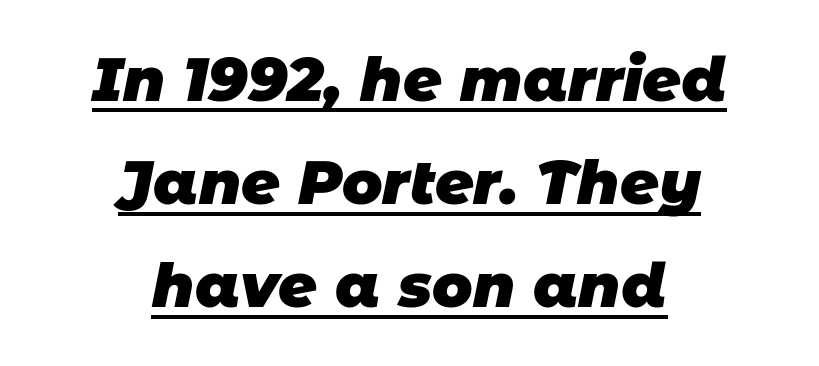
{"serif": "no", "bold": "yes", "weight": "heavy", "width": "normal", "stroke_contrast": "low", "x_height": "large", "monospaced": "no", "underline": "yes", "align": "center", "line_spacing_ratio": 1.72, "letter_spacing": "normal", "letter_spacing_em": 0.0, "glyph_px": 60}
